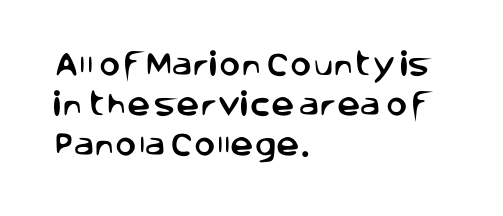
The image shows 26 px text type, upright; set left-aligned, normal line spacing (1.54x), normal letter spacing, not underlined.
